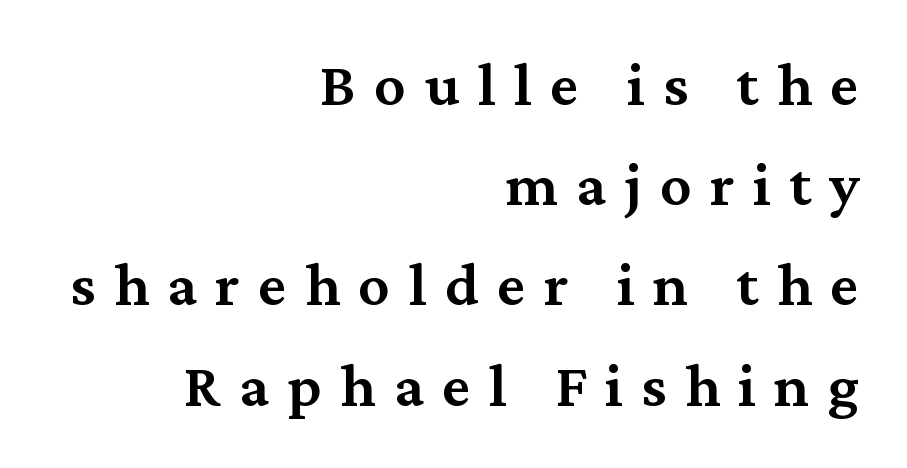
Unlike a clean sans, this face finishes its strokes with serifs. Does the copy run flush right? Yes — the right margin is perfectly even. Any mark beneath the type? The region is blank. Is there much room between lines? A standard amount, neither cramped nor airy. Look at the tracking — it's clearly loosened, letters drifting apart. You could not count columns in this text — the font is proportionally spaced.
